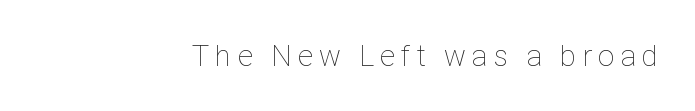
It's the straight-up-and-down kind of type. Character widths vary here, with narrow letters taking less room than wide ones. Someone cranked the tracking dial way up on this one. The strokes carry an ordinary text weight at most.
